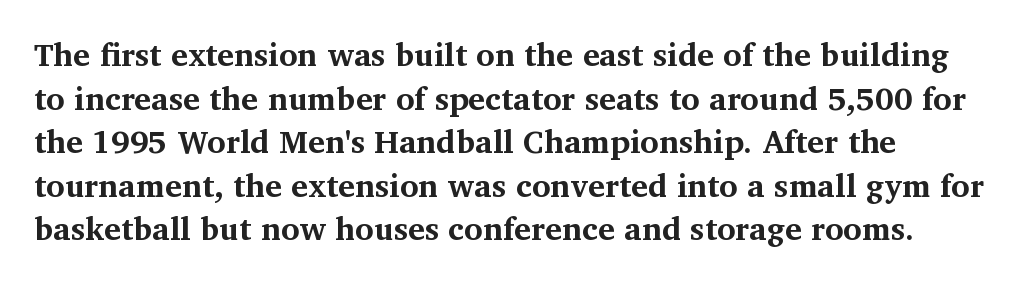
Q: Is the text bold? A: Yes.
Q: Is the text italic (slanted)? A: No, it is upright.
Q: Is the typeface a serif or a sans-serif typeface? A: Serif.
Q: Is the text underlined? A: No.
Q: Is the spacing between letters normal or unusually wide? A: Normal.
Q: Is the spacing between lines tight, normal or loose? A: Normal.
Q: Width (condensed, normal, or wide)? A: Normal.
Q: Stroke contrast? A: Medium.
Q: x-height? A: Medium.
Q: Monospaced? A: No.
